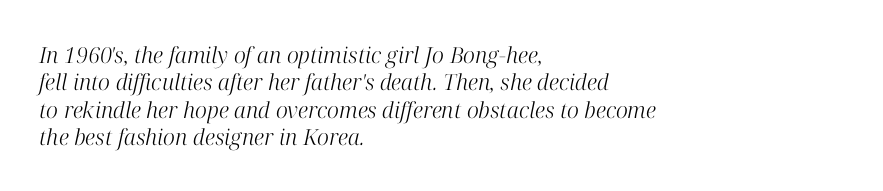
The glyphs are unaccompanied by any horizontal stroke below them. Tracking value appears to be zero — textbook default spacing. One-word summary of the alignment: left. The strokes are not fattened; the text isn't bold.
